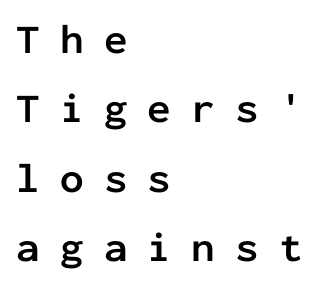
The rendering shows plain stroke endings on the letterforms — a sans-serif design. Glance below the letters and you will spot only blank space. Leading matches the norm, producing a regular column. These lines are rendered in a fixed-pitch font. The letters are bold, with thick, heavy strokes. Glyph-to-glyph distance is far greater than everyday printed text.
